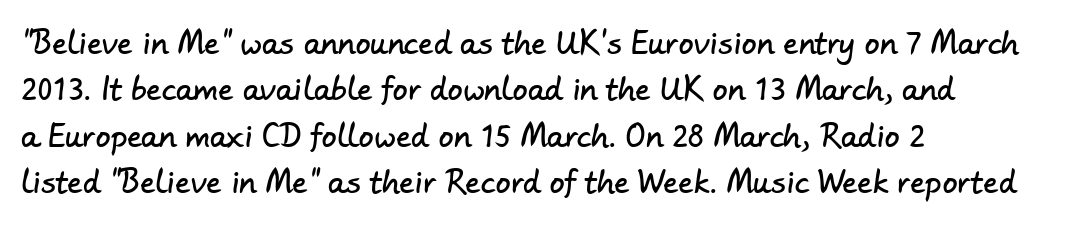
{"serif": "no", "width": "normal", "stroke_contrast": "low", "x_height": "small", "monospaced": "no", "underline": "no", "align": "left", "line_spacing": "normal", "line_spacing_ratio": 1.55, "letter_spacing": "normal", "letter_spacing_em": 0.0, "glyph_px": 30}
